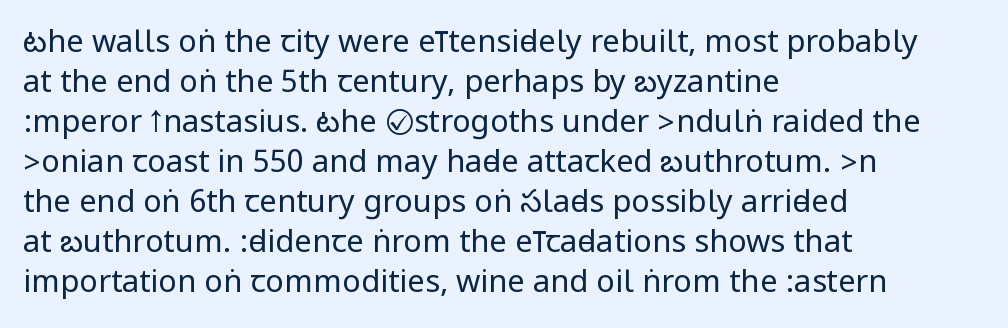
The foot of each line stays bare and open. The compositor pushed each line to the left boundary. The face used here is rendered with its standard letterfit. This sample uses a sans-serif face. If you drew a line through each stem, it would be perfectly vertical. Vertical stems look standard width or narrower in stroke.
